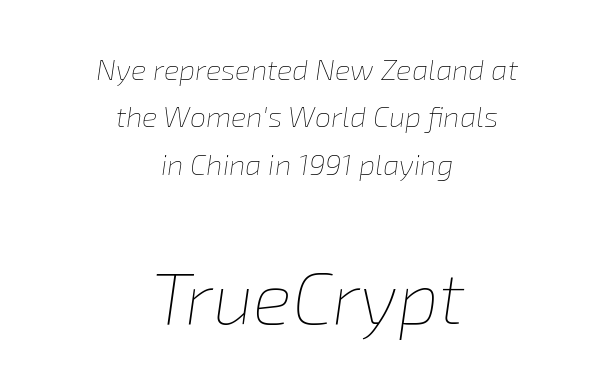
The image shows 73 px thin type, italic (leaning right); set centered, normal line spacing (1.63x), normal letter spacing, not underlined; the second (bottom) block is 2.52x larger; low stroke contrast and a medium x-height.
